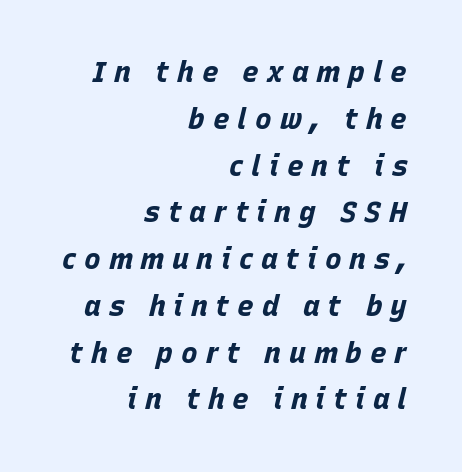
Q: Is the text bold? A: Yes.
Q: Is the text italic (slanted)? A: Yes, it leans right by about 15 degrees.
Q: Is the text underlined? A: No.
Q: How is the paragraph aligned? A: Right-aligned.
Q: Is the spacing between letters normal or unusually wide? A: Unusually wide.
Q: Is the spacing between lines tight, normal or loose? A: Normal.
Q: Width (condensed, normal, or wide)? A: Normal.
Q: Stroke contrast? A: Low.
Q: x-height? A: Large.
Q: Monospaced? A: No.
